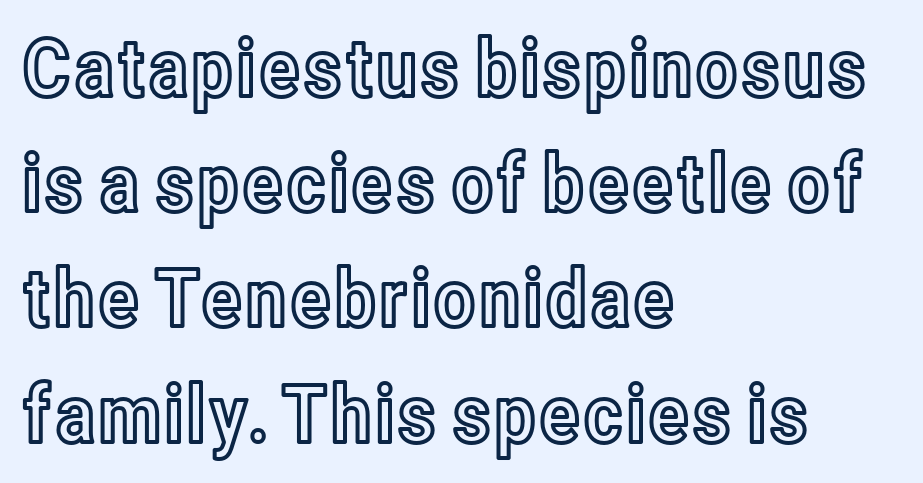
{"italic": "no", "width": "condensed", "x_height": "medium", "monospaced": "no", "underline": "no", "align": "left", "line_spacing": "normal", "line_spacing_ratio": 1.44, "letter_spacing": "normal", "letter_spacing_em": 0.0, "glyph_px": 80}
